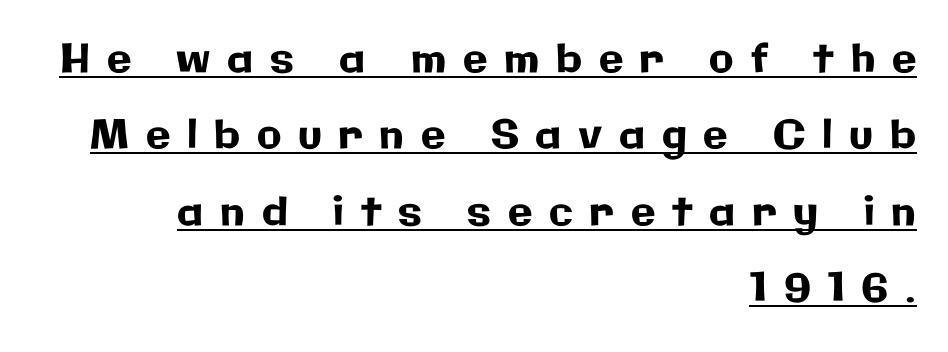
Q: Is the text italic (slanted)? A: No, it is upright.
Q: Is the typeface a serif or a sans-serif typeface? A: Sans-serif.
Q: Is the text underlined? A: Yes.
Q: How is the paragraph aligned? A: Right-aligned.
Q: Is the spacing between letters normal or unusually wide? A: Unusually wide.
Q: Is the spacing between lines tight, normal or loose? A: Loose.
Q: Width (condensed, normal, or wide)? A: Normal.
Q: Stroke contrast? A: Low.
Q: x-height? A: Medium.
Q: Monospaced? A: No.
